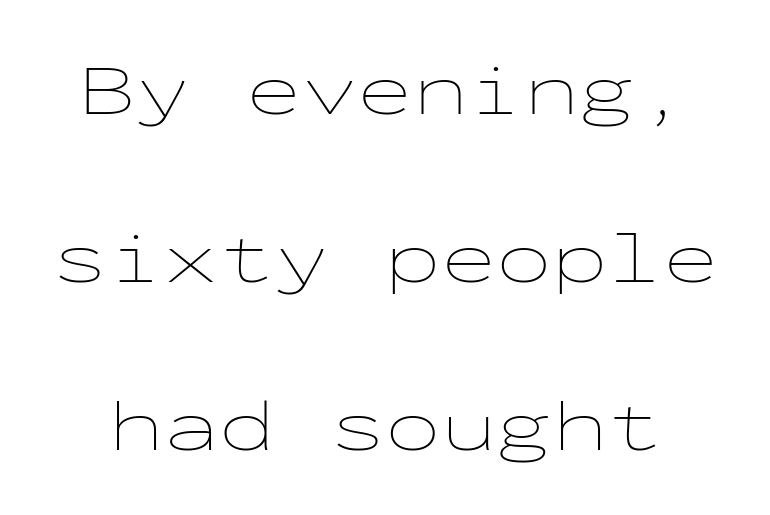
The image shows 74 px thin, wide type, upright, monospaced; set loose line spacing (2.27x), normal letter spacing, not underlined; low stroke contrast and a medium x-height.
